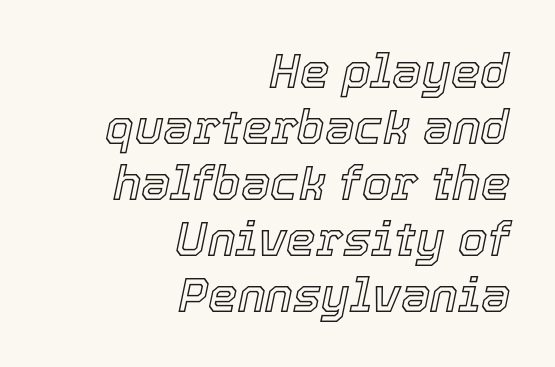
Q: Is the text italic (slanted)? A: Yes, it leans right by about 12 degrees.
Q: Is the text underlined? A: No.
Q: How is the paragraph aligned? A: Right-aligned.
Q: Is the spacing between letters normal or unusually wide? A: Normal.
Q: Width (condensed, normal, or wide)? A: Normal.
Q: x-height? A: Medium.
Q: Monospaced? A: No.
